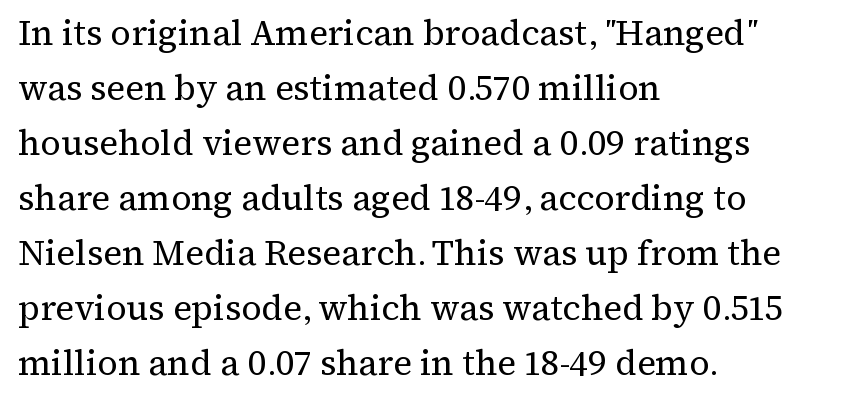
{"serif": "yes", "italic": "no", "bold": "no", "weight": "regular", "width": "normal", "stroke_contrast": "medium", "x_height": "medium", "monospaced": "no", "underline": "no", "align": "left", "line_spacing": "normal", "line_spacing_ratio": 1.57, "letter_spacing": "normal", "letter_spacing_em": 0.0, "glyph_px": 35}
